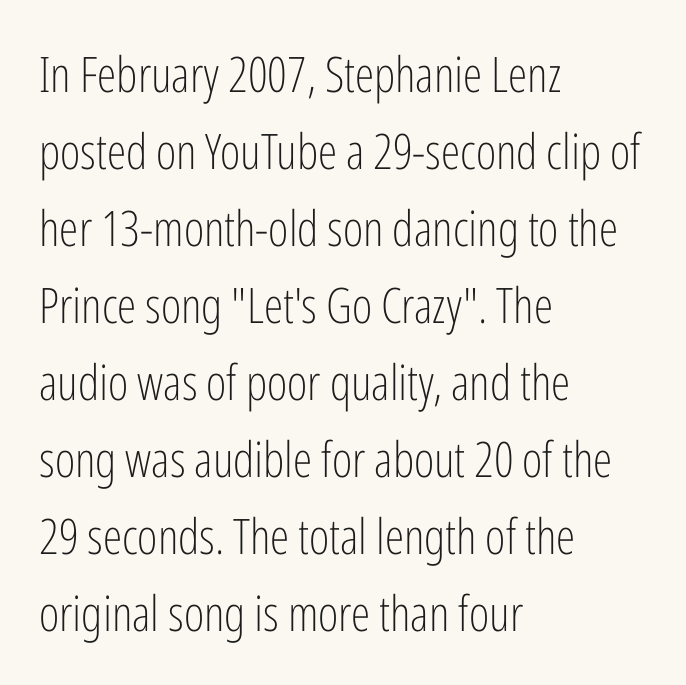
Think standard paragraph weight, or any step lighter than that. Line starts are locked; line ends wander. Quick note: underline off. Leading: standard. Classification — sans serif. The passage shown is typed in a proportional face where columns would drift.
